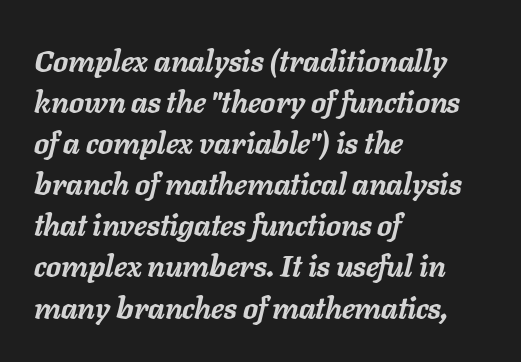
The image shows 30 px semibold type, italic (leaning right); set left-aligned, normal line spacing (1.37x), normal letter spacing, not underlined; low stroke contrast and a medium x-height.
